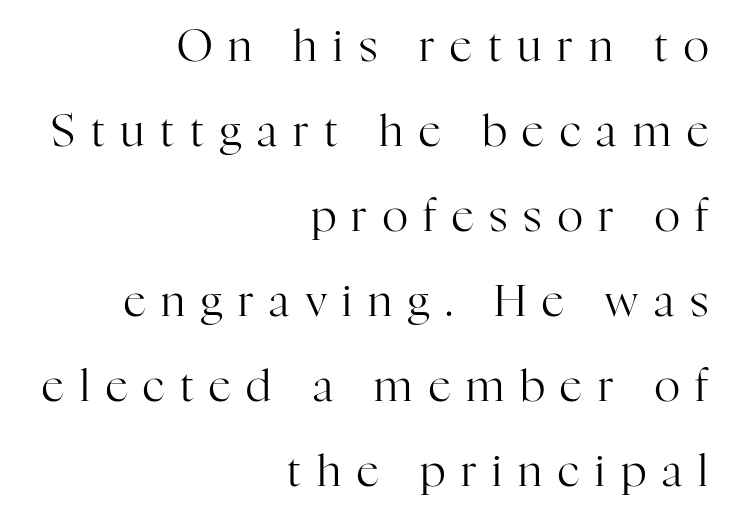
Check under the words: just untouched page. Does the leading feel generous? Absolutely, it's lavish. Weight class: somewhere from thin through regular. It's the straight-up-and-down kind of type.
